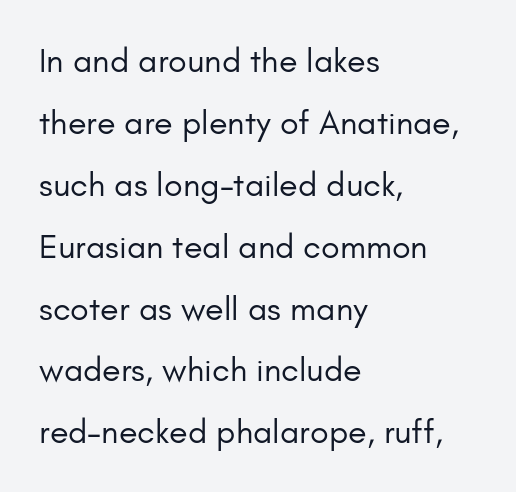
The image shows 34 px regular-weight sans-serif type, upright; set left-aligned, line spacing 1.82x, normal letter spacing, not underlined; low stroke contrast and a small x-height.
